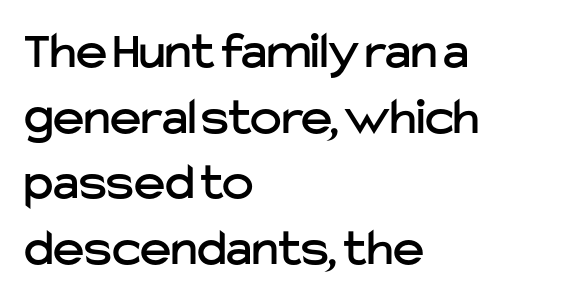
The image shows 53 px sans-serif type, upright; set left-aligned, line spacing 1.24x, normal letter spacing, not underlined; low stroke contrast and a medium x-height.
